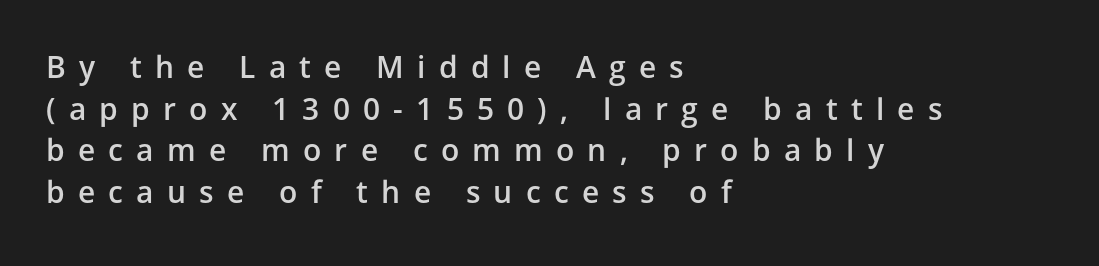
{"serif": "no", "italic": "no", "bold": "semi", "weight": "semibold", "width": "normal", "stroke_contrast": "low", "x_height": "medium", "monospaced": "no", "underline": "no", "align": "left", "line_spacing": "normal", "line_spacing_ratio": 1.39, "letter_spacing": "wide", "letter_spacing_em": 0.44, "glyph_px": 30}
